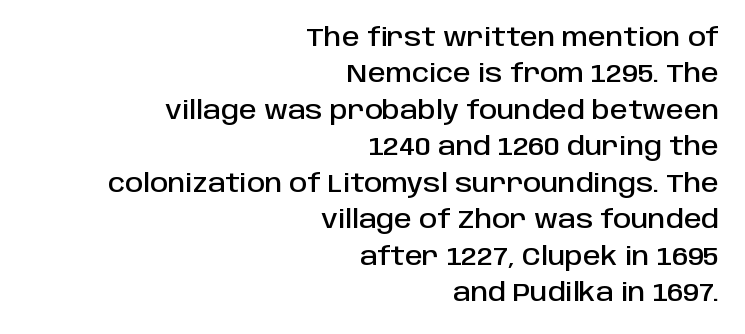
Between one letter and the next there's only the usual sliver of space. Clear beneath every line of the passage. The font's upright variant was chosen for this text. The paragraph has a hard right edge and a soft left edge. The rows are spaced the way most documents space them.
